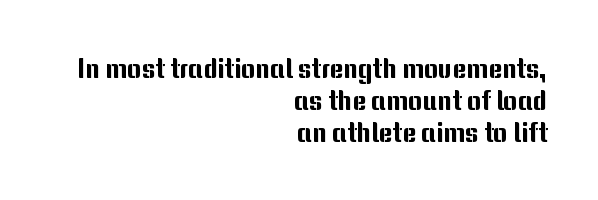
{"italic": "no", "underline": "no", "align": "right", "line_spacing_ratio": 1.18, "letter_spacing": "normal", "letter_spacing_em": 0.0, "glyph_px": 27}
